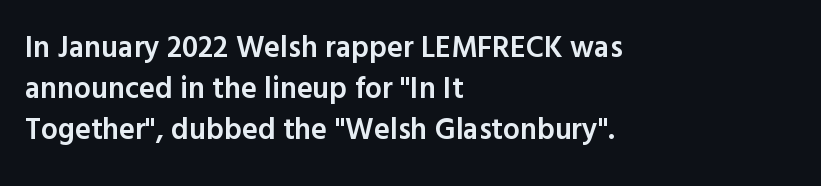
{"serif": "no", "italic": "no", "bold": "semi", "weight": "semibold", "width": "normal", "x_height": "medium", "monospaced": "no", "underline": "no", "align": "left", "line_spacing": "normal", "line_spacing_ratio": 1.37, "letter_spacing": "normal", "letter_spacing_em": 0.0, "glyph_px": 30}
